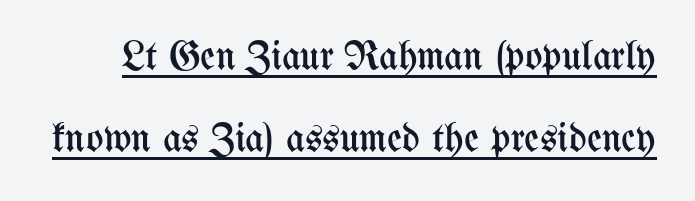
Nothing unusual about the tracking: characters are spaced as the font intends. In terms of leading, this rendering errs on the spacious side. Is there any slant? The stems are plumb. Notice how a bar underscores the lettering throughout. The weight tops out at a normal text grade.
